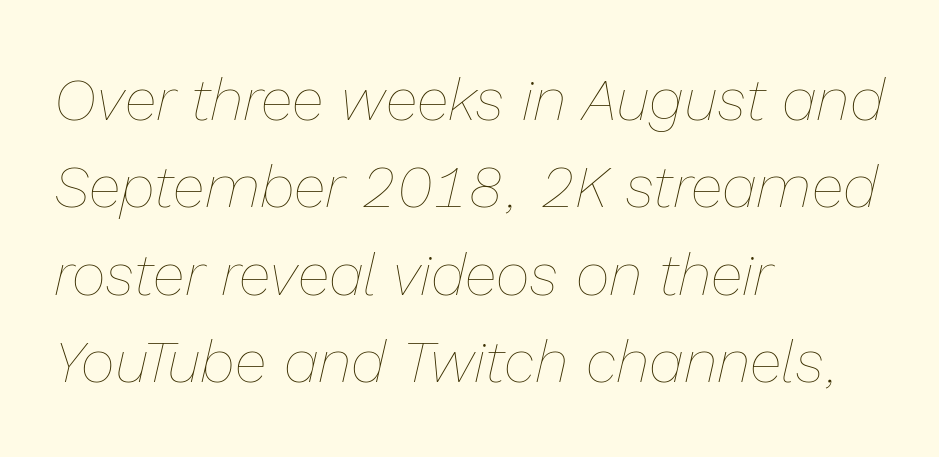
The image shows 59 px thin type, italic (leaning right); set left-aligned, normal line spacing (1.48x), normal letter spacing, not underlined; low stroke contrast and a medium x-height.
